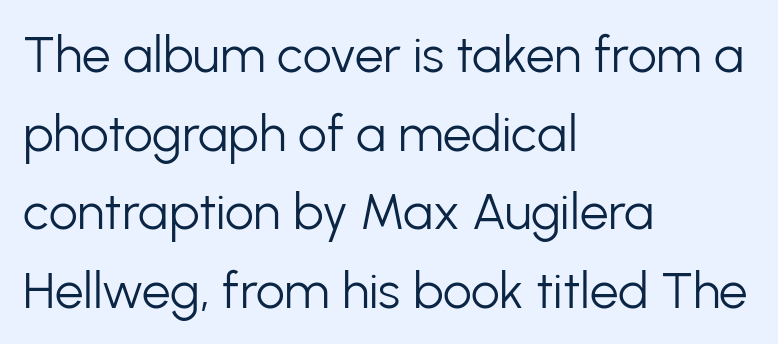
The image shows 51 px light sans-serif type, upright; set left-aligned, normal line spacing (1.54x), normal letter spacing, not underlined; low stroke contrast and a medium x-height.
